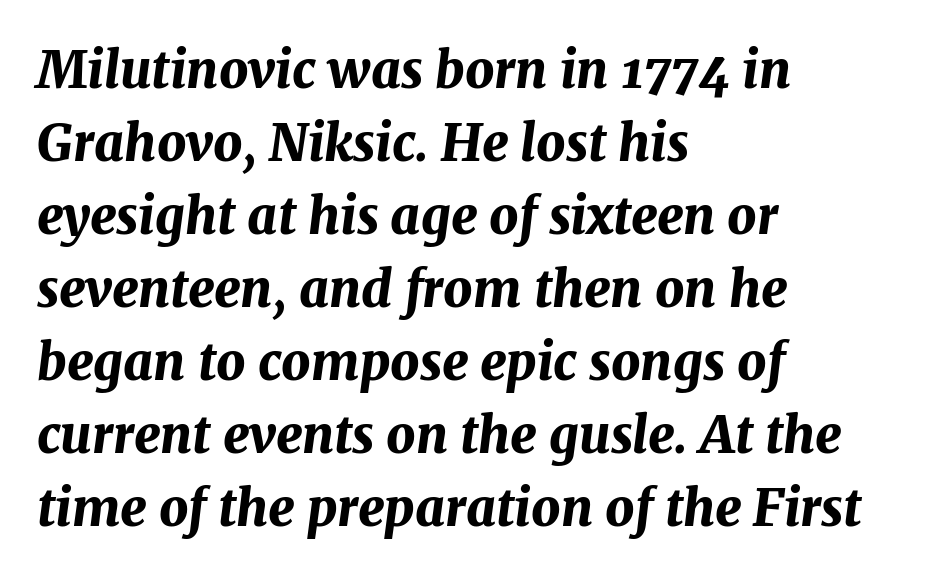
The image shows 51 px bold type, italic (leaning right); set left-aligned, normal line spacing (1.43x), normal letter spacing, not underlined; medium stroke contrast and a medium x-height.
